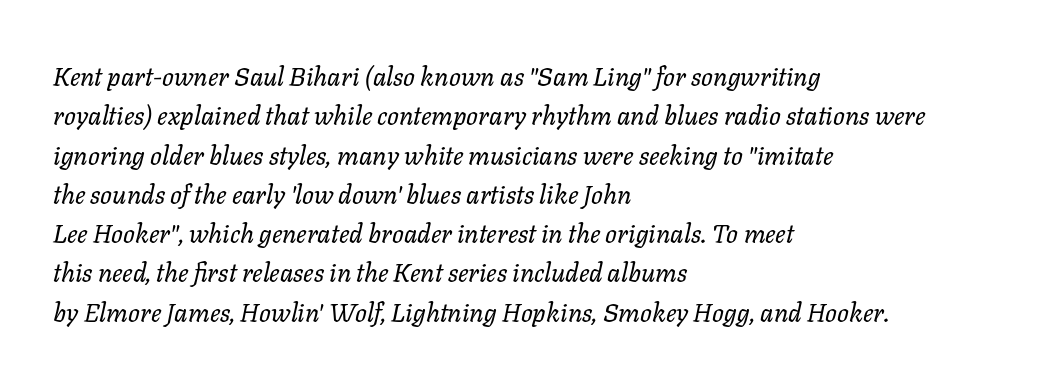
Q: Is the text bold? A: No.
Q: Is the text italic (slanted)? A: Yes, it leans right by about 11 degrees.
Q: Is the text underlined? A: No.
Q: How is the paragraph aligned? A: Left-aligned.
Q: Is the spacing between letters normal or unusually wide? A: Normal.
Q: Is the spacing between lines tight, normal or loose? A: Normal.
